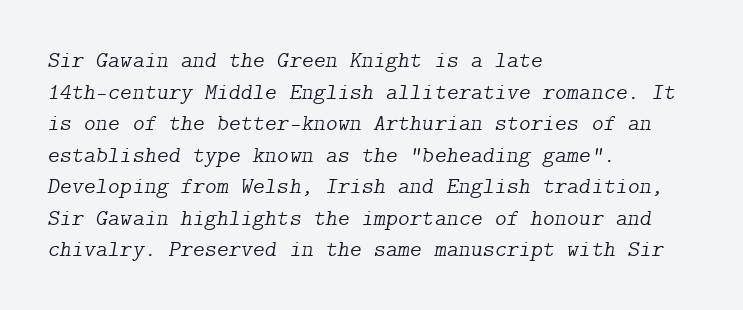
Is the stroke heavy? The answer is a plain regular-or-lighter. Looking at the ascenders, they clearly lean. Visually the block forms a straight wall on the left and a jagged coastline on the right. Tracking here is standard; glyphs follow each other at the usual distance. Students, observe: this is what conventionally led text looks like. The words here are not underlined.
